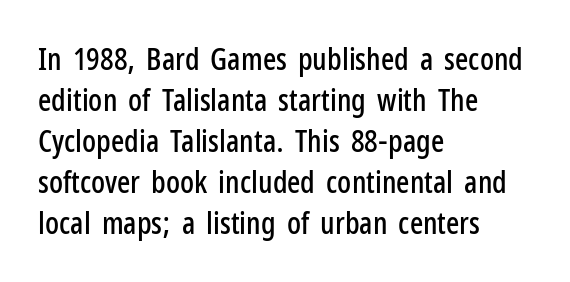
The letters advance in unequal steps, a hallmark of proportional type. Is there any slant? The stems are plumb. Typographically, this falls in the sans-serif category. The paragraph shown leans on its left margin.
